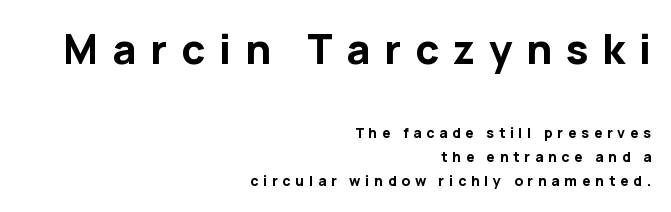
The glyphs are unaccompanied by any horizontal stroke below them. Varying glyph widths throughout — classic text-font behaviour. Serif or sans? Sans — the stroke terminals are bare. The face used here is rendered with a markedly widened letterfit. You get the large type first, then a drop to smaller type. A typesetter would mark this as roman, not italic.
